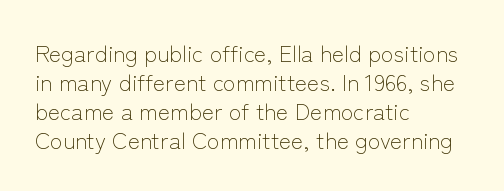
The image shows 23 px text type, upright; set left-aligned, normal line spacing (1.26x), normal letter spacing, not underlined.
